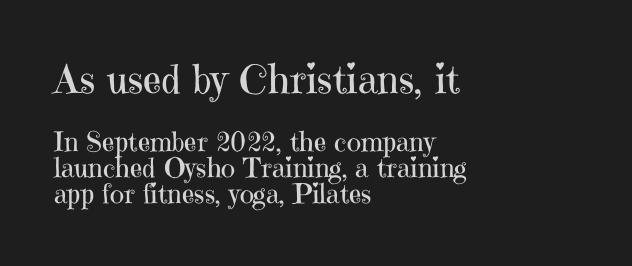
{"serif": "yes", "italic": "no", "bold": "no", "weight": "regular", "width": "normal", "stroke_contrast": "high", "x_height": "medium", "monospaced": "no", "underline": "no", "align": "left", "line_spacing": "tight", "line_spacing_ratio": 0.96, "letter_spacing": "normal", "letter_spacing_em": 0.0, "larger_block": "first", "size_ratio": 1.48, "glyph_px": 40}
